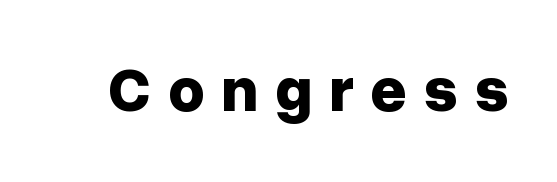
The image shows 63 px bold sans-serif type, upright; set unusually wide letter spacing (+0.26 em), not underlined; low stroke contrast and a medium x-height.
